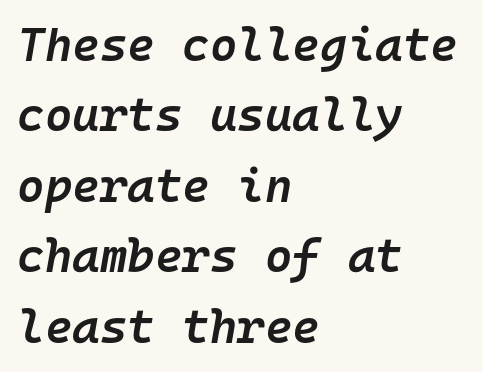
What stands out about the letter spacing? Nothing — it is the standard amount. The area under the type is left untouched. The lettering tilts uniformly, giving the passage an italic look. The vertical gap from one line to the next is medium. Each glyph is drawn with semibold strokes, heavier than normal yet not fully bold.
